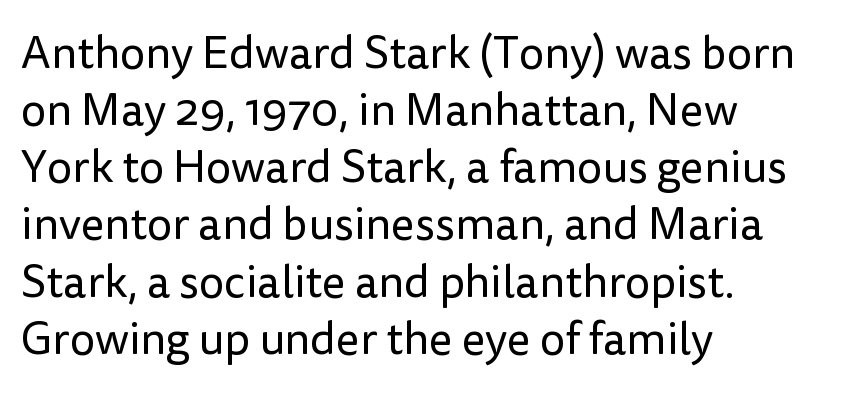
Q: Is the text bold? A: No.
Q: Is the text italic (slanted)? A: No, it is upright.
Q: Is the typeface a serif or a sans-serif typeface? A: Sans-serif.
Q: Is the text underlined? A: No.
Q: How is the paragraph aligned? A: Left-aligned.
Q: Is the spacing between letters normal or unusually wide? A: Normal.
Q: Is the spacing between lines tight, normal or loose? A: Normal.
Q: Width (condensed, normal, or wide)? A: Normal.
Q: Stroke contrast? A: Low.
Q: x-height? A: Medium.
Q: Monospaced? A: No.
